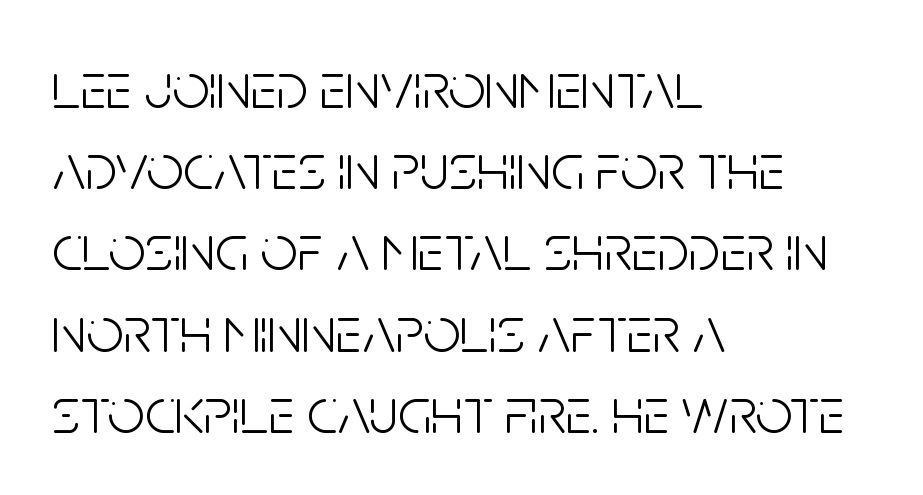
The letters advance in unequal steps, a hallmark of proportional type. Anything drawn beneath the words? Only blank space. Nope, no serifs anywhere on these letters. Posture: straight, roman, zero tilt.
